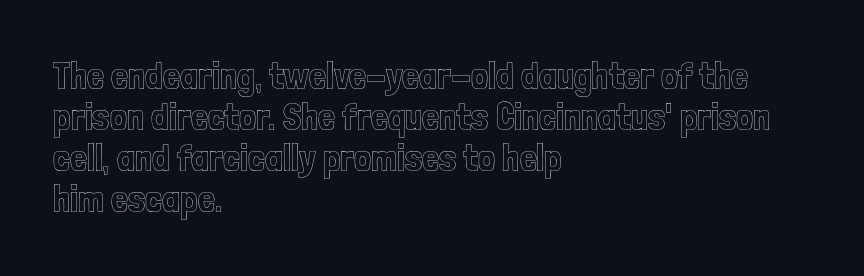
{"italic": "no", "width": "condensed", "x_height": "medium", "monospaced": "no", "underline": "no", "align": "left", "line_spacing": "tight", "line_spacing_ratio": 1.08, "letter_spacing": "normal", "letter_spacing_em": 0.0, "glyph_px": 38}
